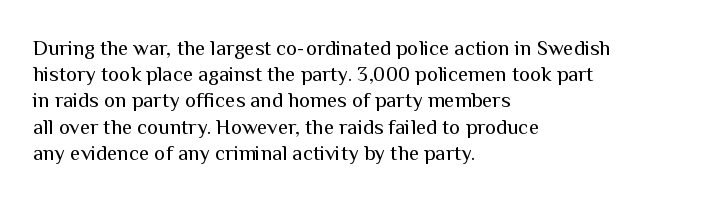
The image shows 21 px text type, upright; set left-aligned, normal line spacing (1.25x), normal letter spacing, not underlined.
